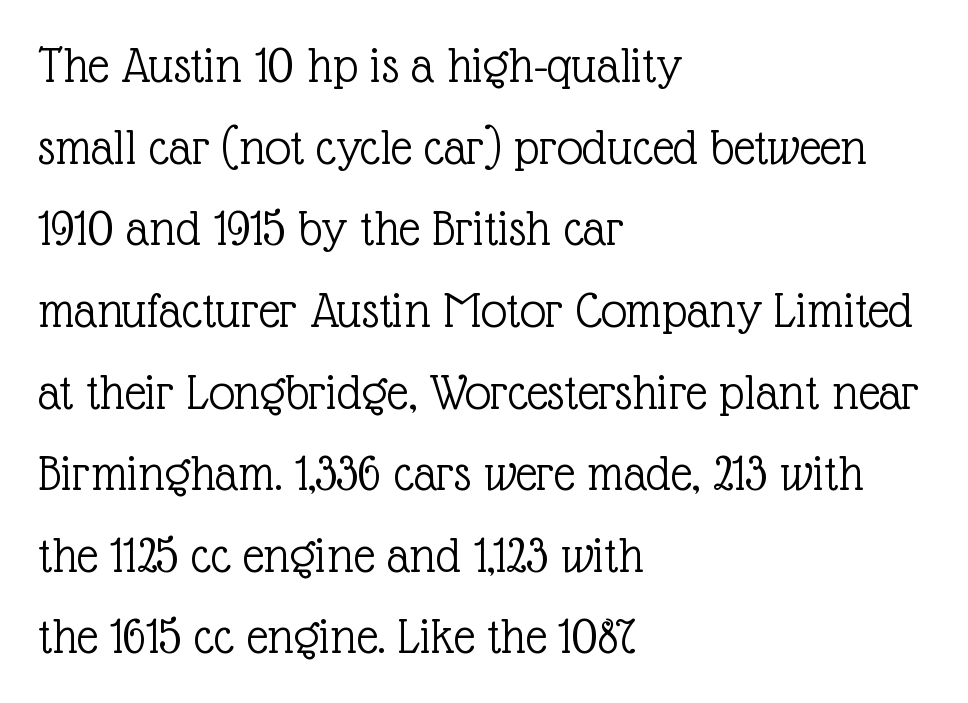
Q: Is the text bold? A: No.
Q: Is the text italic (slanted)? A: No, it is upright.
Q: Is the typeface a serif or a sans-serif typeface? A: Serif.
Q: Is the text underlined? A: No.
Q: How is the paragraph aligned? A: Left-aligned.
Q: Is the spacing between letters normal or unusually wide? A: Normal.
Q: Is the spacing between lines tight, normal or loose? A: Normal.
Q: Width (condensed, normal, or wide)? A: Normal.
Q: x-height? A: Medium.
Q: Monospaced? A: No.
